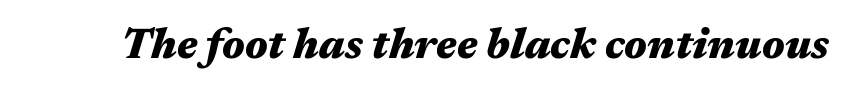
Q: Is the text bold? A: Yes.
Q: Is the text italic (slanted)? A: Yes, it leans right by about 17 degrees.
Q: Is the text underlined? A: No.
Q: Is the spacing between letters normal or unusually wide? A: Normal.
Q: Width (condensed, normal, or wide)? A: Wide.
Q: Stroke contrast? A: Medium.
Q: x-height? A: Medium.
Q: Monospaced? A: No.
